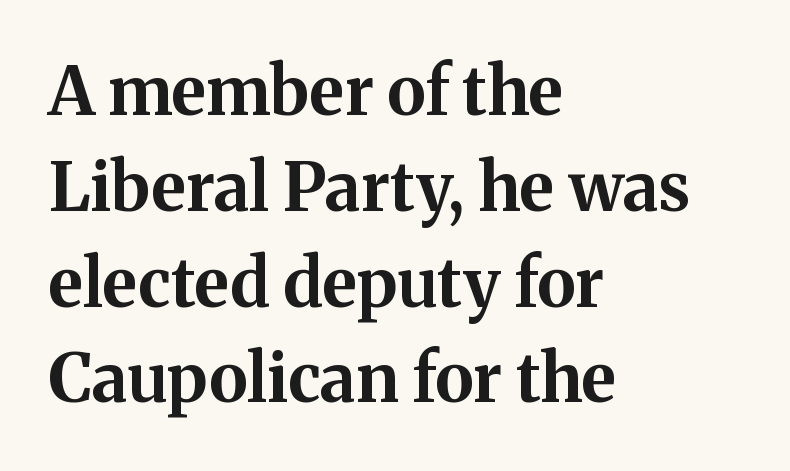
No extra tracking has been applied to these lines. This sample has the flowing, uneven cadence of proportional lettering. As a designer I'd log this as weight 700, bold. What's the leading like? Ordinary, nothing unusual.
